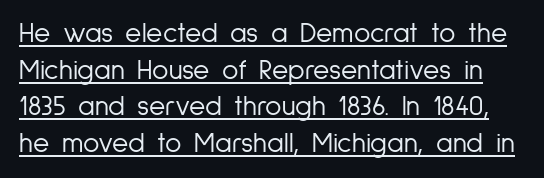
Q: Is the text bold? A: No.
Q: Is the text italic (slanted)? A: No, it is upright.
Q: Is the typeface a serif or a sans-serif typeface? A: Sans-serif.
Q: Is the text underlined? A: Yes.
Q: Is the spacing between letters normal or unusually wide? A: Normal.
Q: Is the spacing between lines tight, normal or loose? A: Normal.
Q: Width (condensed, normal, or wide)? A: Condensed.
Q: Stroke contrast? A: Low.
Q: x-height? A: Medium.
Q: Monospaced? A: No.
